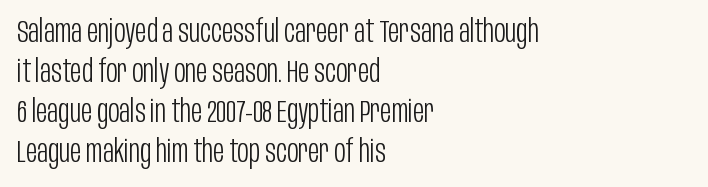
{"serif": "no", "italic": "no", "bold": "no", "weight": "light", "width": "condensed", "stroke_contrast": "low", "x_height": "large", "monospaced": "no", "underline": "no", "align": "left", "line_spacing": "normal", "line_spacing_ratio": 1.29, "letter_spacing": "normal", "letter_spacing_em": 0.0, "glyph_px": 31}
